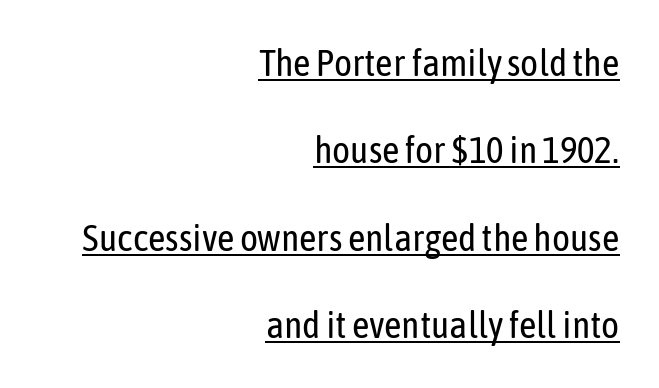
{"serif": "no", "italic": "no", "bold": "no", "weight": "regular", "width": "condensed", "stroke_contrast": "low", "x_height": "medium", "monospaced": "no", "underline": "yes", "align": "right", "line_spacing": "loose", "line_spacing_ratio": 2.3, "letter_spacing": "normal", "letter_spacing_em": 0.0, "glyph_px": 38}
